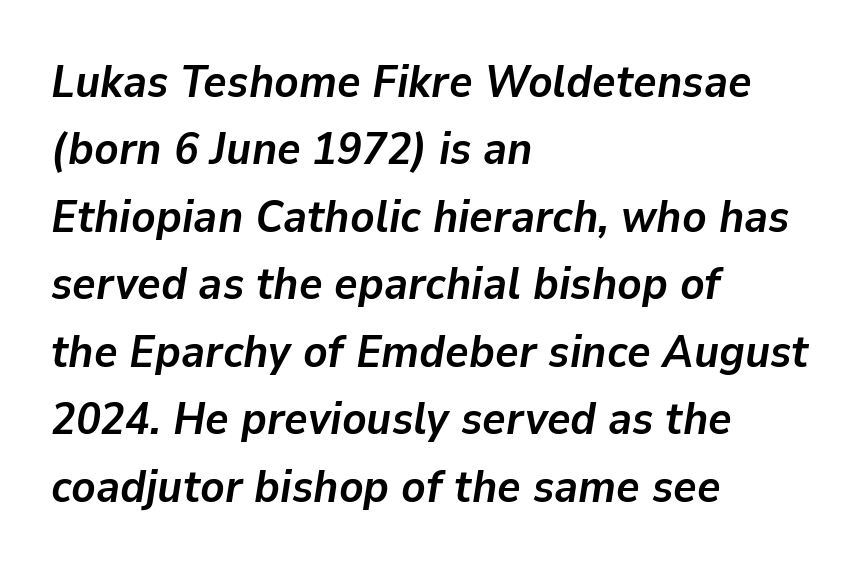
Q: Is the text bold? A: Yes.
Q: Is the text italic (slanted)? A: Yes, it leans right by about 9 degrees.
Q: Is the text underlined? A: No.
Q: How is the paragraph aligned? A: Left-aligned.
Q: Is the spacing between letters normal or unusually wide? A: Normal.
Q: Is the spacing between lines tight, normal or loose? A: Normal.
Q: Width (condensed, normal, or wide)? A: Normal.
Q: Stroke contrast? A: Low.
Q: x-height? A: Medium.
Q: Monospaced? A: No.
